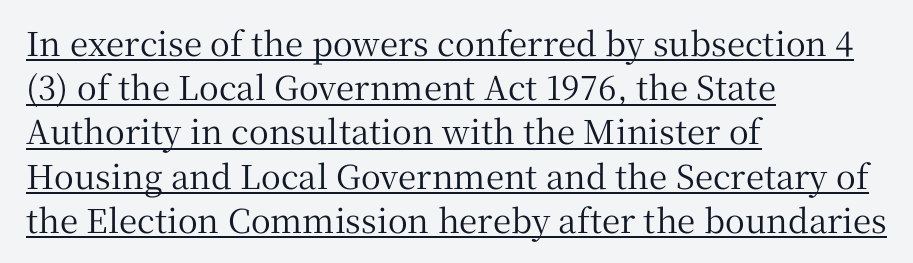
Each line starts at the same left margin while the right side varies. Check where the strokes stop: tiny serifs finish them off. The letterforms sit shoulder to shoulder at normal distance. No italicization has been applied; the sample stays upright. Quick note: underline on.
